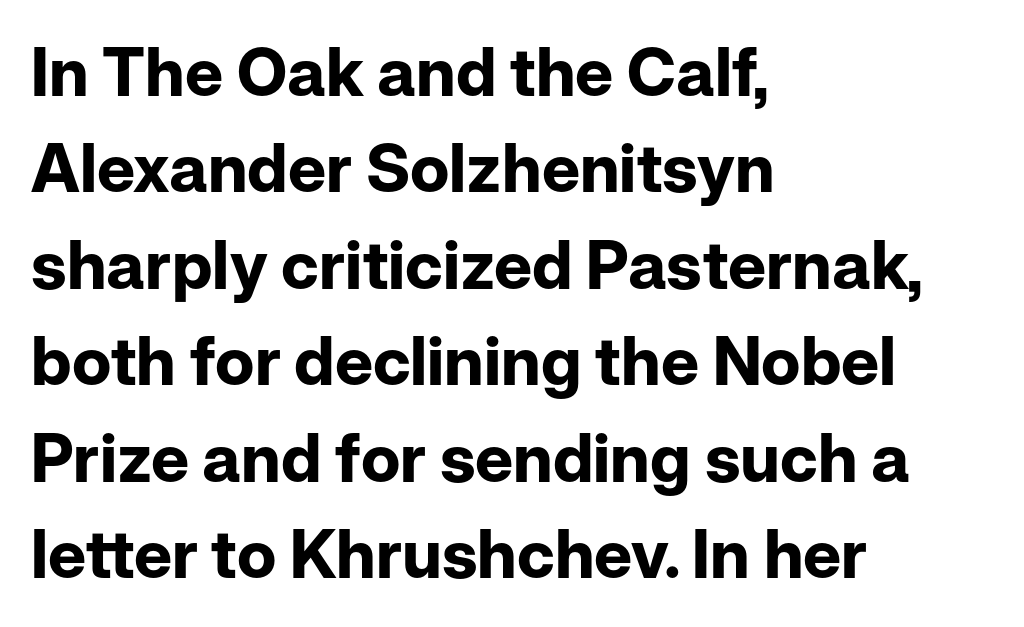
The gap between lines stays unmarked. How would I describe the line gaps? Plain and ordinary. These lines are composed in type without serifs. Varying glyph widths throughout — classic text-font behaviour.
